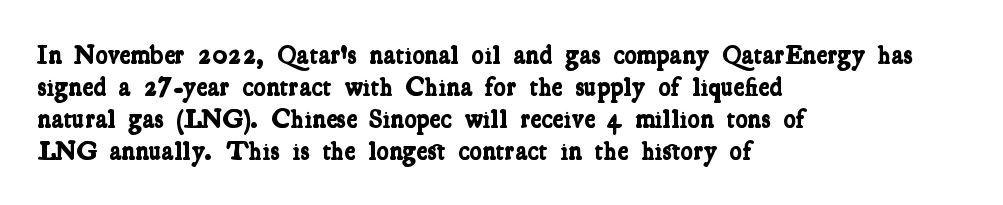
{"bold": "yes", "underline": "no", "align": "left", "line_spacing_ratio": 1.23, "letter_spacing": "normal", "letter_spacing_em": 0.0, "glyph_px": 26}
